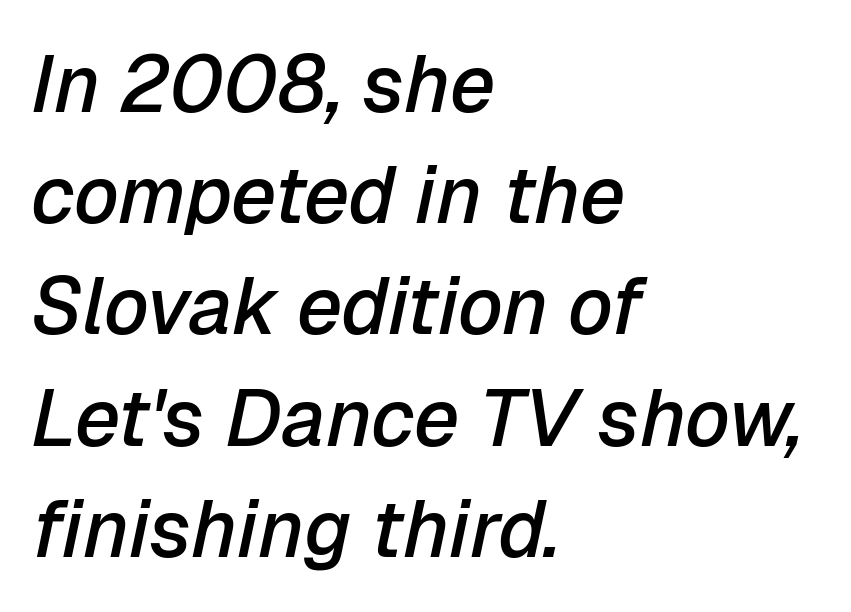
Q: Is the text bold? A: Semi-bold.
Q: Is the text italic (slanted)? A: Yes, it leans right by about 12 degrees.
Q: Is the text underlined? A: No.
Q: How is the paragraph aligned? A: Left-aligned.
Q: Is the spacing between letters normal or unusually wide? A: Normal.
Q: Is the spacing between lines tight, normal or loose? A: Normal.
Q: Width (condensed, normal, or wide)? A: Normal.
Q: Stroke contrast? A: Low.
Q: x-height? A: Medium.
Q: Monospaced? A: No.
